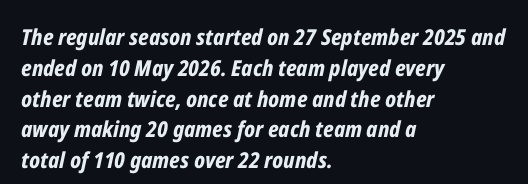
Successive baselines arrive at the customary interval. The face used here has a pronounced slope to its letters. The compositor pushed each line to the left boundary. The letterforms sit shoulder to shoulder at normal distance. I'd describe the lettering as bold — thick and assertive. The glyphs are unaccompanied by any horizontal stroke below them.
